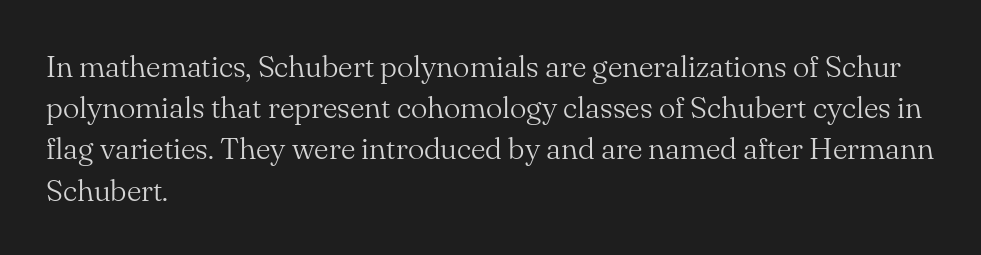
The lines in this sample share a left origin and differ only in where they stop. Beneath every word, the page is bare. The line texture is even and compact thanks to regular tracking. This sample uses a serif face. Counters stay open thanks to moderate or lighter strokes.
